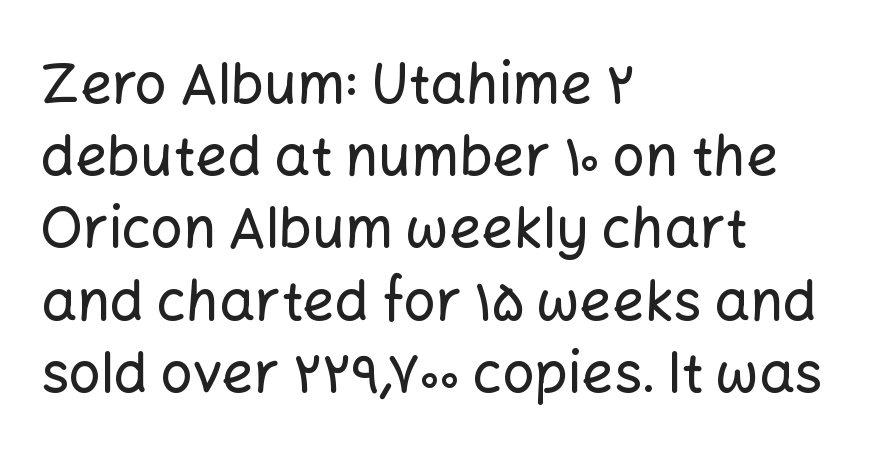
Between one letter and the next there's only the usual sliver of space. Notice how the stems are strictly vertical — no italics here. Is this a sans? Yes — the strokes have no serifs. This block has exactly the height ordinary leading produces.
